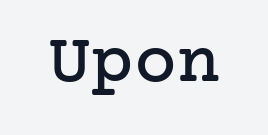
Underline: absent. Tall strokes in this sample are plumb rather than angled. The line texture is even and compact thanks to regular tracking. Check where the strokes stop: tiny serifs finish them off.
